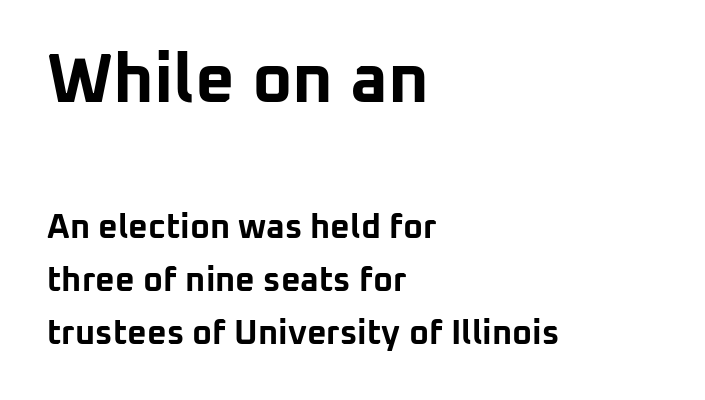
{"serif": "no", "italic": "no", "bold": "yes", "weight": "bold", "width": "normal", "stroke_contrast": "low", "x_height": "medium", "monospaced": "no", "underline": "no", "align": "left", "line_spacing": "normal", "line_spacing_ratio": 1.57, "letter_spacing": "normal", "letter_spacing_em": 0.0, "larger_block": "first", "size_ratio": 2.03, "glyph_px": 69}
